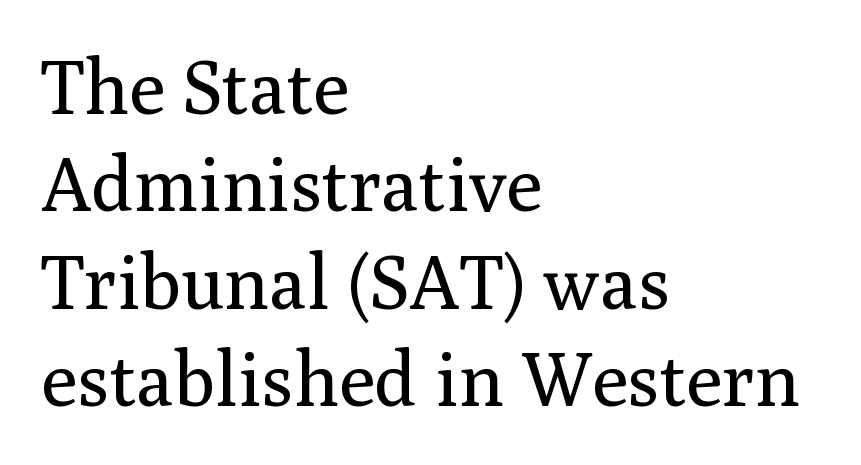
Q: Is the text bold? A: No.
Q: Is the text italic (slanted)? A: No, it is upright.
Q: Is the typeface a serif or a sans-serif typeface? A: Serif.
Q: Is the text underlined? A: No.
Q: How is the paragraph aligned? A: Left-aligned.
Q: Is the spacing between letters normal or unusually wide? A: Normal.
Q: Is the spacing between lines tight, normal or loose? A: Normal.
Q: Width (condensed, normal, or wide)? A: Normal.
Q: Stroke contrast? A: Medium.
Q: x-height? A: Medium.
Q: Monospaced? A: No.
